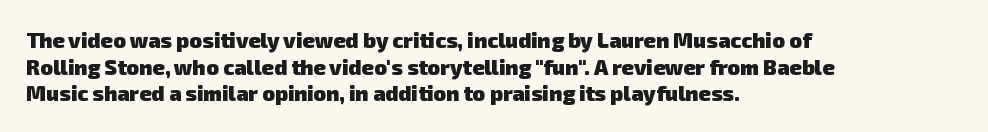
{"bold": "yes", "underline": "no", "align": "left", "line_spacing": "normal", "line_spacing_ratio": 1.27, "letter_spacing": "normal", "letter_spacing_em": 0.0, "glyph_px": 21}
